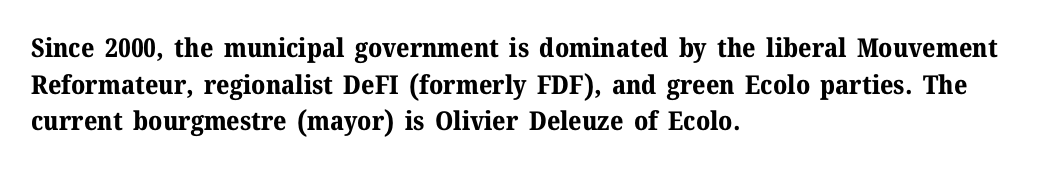
The image shows 26 px bold type, upright; set left-aligned, normal line spacing (1.41x), normal letter spacing, not underlined.
